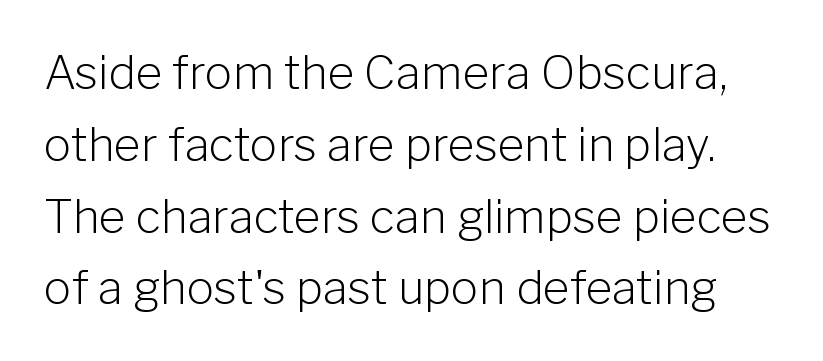
Q: Is the text bold? A: No.
Q: Is the text italic (slanted)? A: No, it is upright.
Q: Is the typeface a serif or a sans-serif typeface? A: Sans-serif.
Q: Is the text underlined? A: No.
Q: Is the spacing between letters normal or unusually wide? A: Normal.
Q: Is the spacing between lines tight, normal or loose? A: Normal.
Q: Width (condensed, normal, or wide)? A: Normal.
Q: Stroke contrast? A: Low.
Q: x-height? A: Medium.
Q: Monospaced? A: No.
